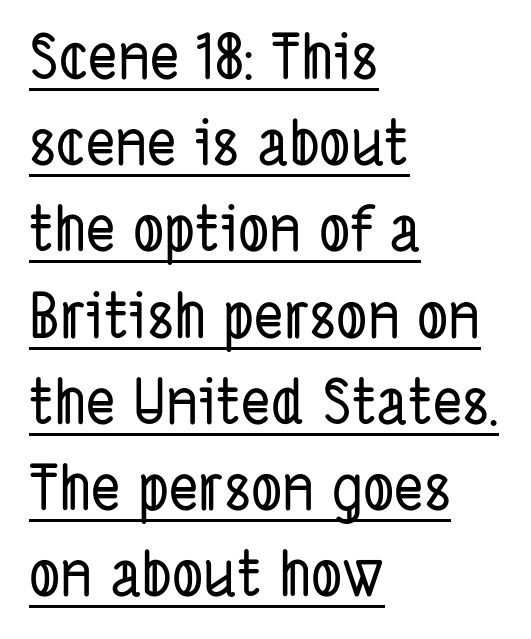
{"serif": "no", "width": "condensed", "stroke_contrast": "low", "x_height": "medium", "monospaced": "no", "underline": "yes", "align": "left", "line_spacing": "normal", "line_spacing_ratio": 1.39, "letter_spacing": "normal", "letter_spacing_em": 0.0, "glyph_px": 62}
